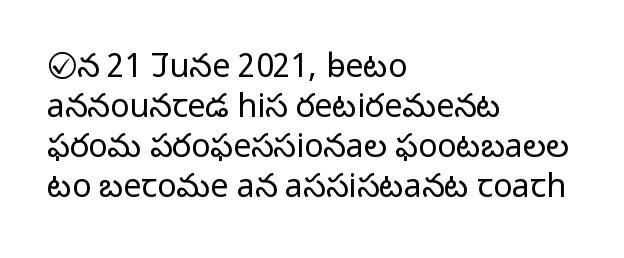
The image shows 32 px light sans-serif type, upright; set left-aligned, normal line spacing (1.25x), normal letter spacing, not underlined; low stroke contrast and a medium x-height.
